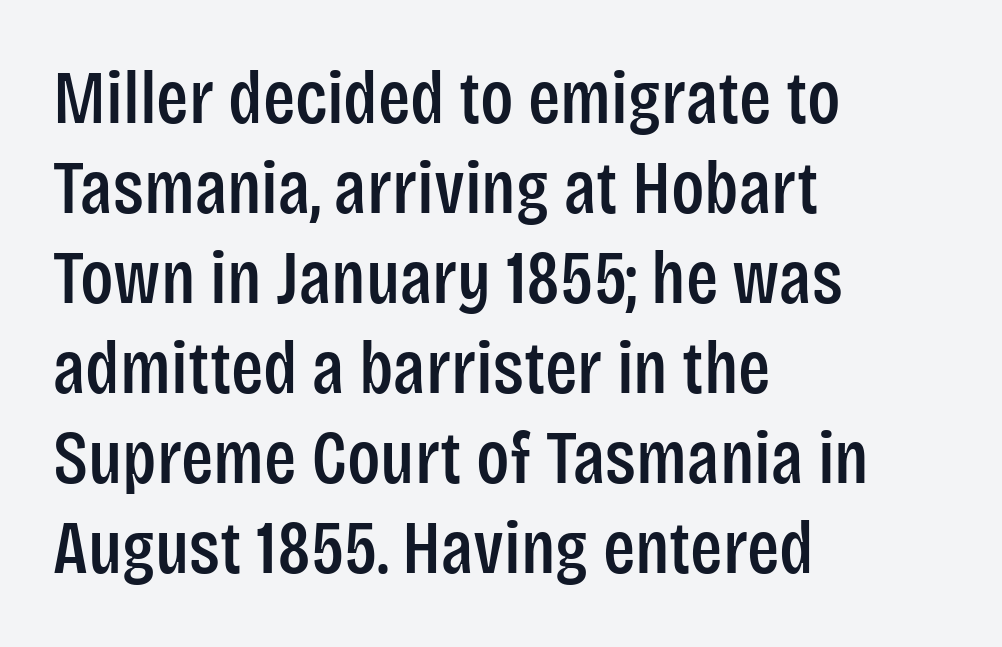
The image shows 75 px condensed sans-serif type, upright; set left-aligned, line spacing 1.2x, normal letter spacing, not underlined; low stroke contrast and a large x-height.
